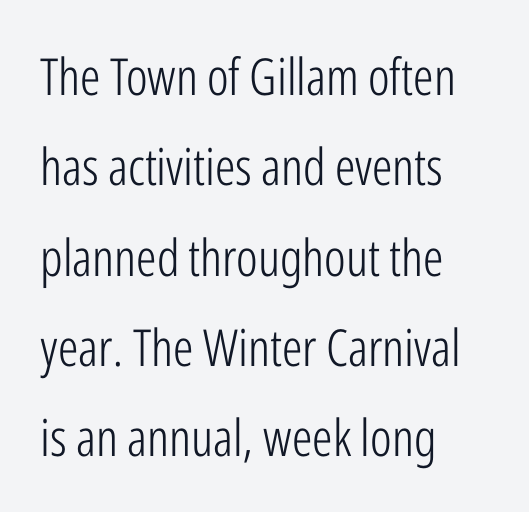
{"serif": "no", "italic": "no", "bold": "no", "weight": "light", "width": "condensed", "stroke_contrast": "low", "x_height": "medium", "monospaced": "no", "underline": "no", "align": "left", "line_spacing_ratio": 1.77, "letter_spacing": "normal", "letter_spacing_em": 0.0, "glyph_px": 51}
